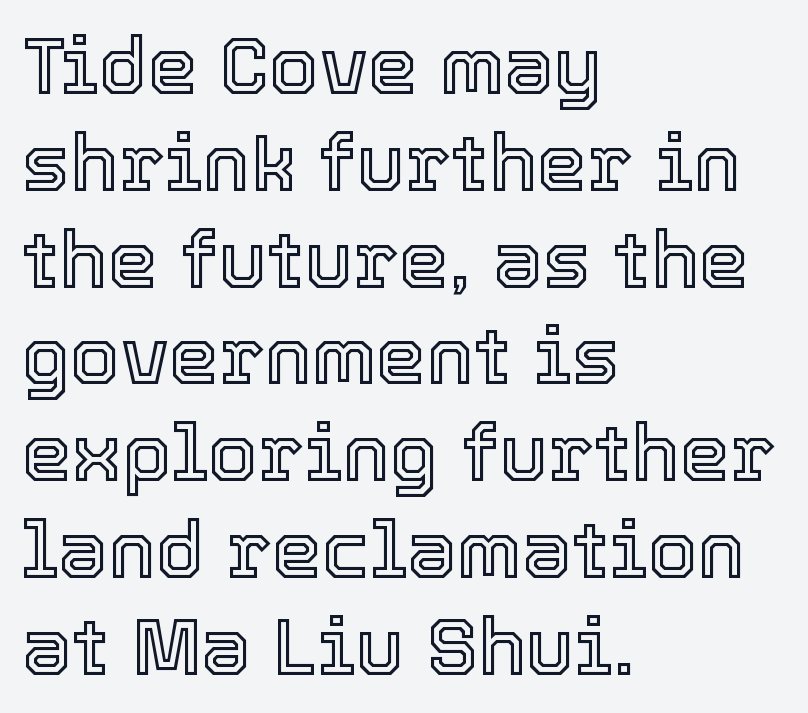
Q: Is the text italic (slanted)? A: No, it is upright.
Q: Is the text underlined? A: No.
Q: How is the paragraph aligned? A: Left-aligned.
Q: Is the spacing between letters normal or unusually wide? A: Normal.
Q: Width (condensed, normal, or wide)? A: Normal.
Q: x-height? A: Medium.
Q: Monospaced? A: No.
